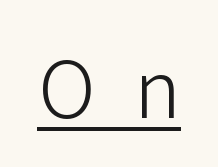
This is not heavy type; no bold has been used. The letterforms stand isolated, each surrounded by extra space. Compared with undecorated copy, this sample adds a rule below the words. Varying glyph widths throughout — classic text-font behaviour. It's the straight-up-and-down kind of type.
